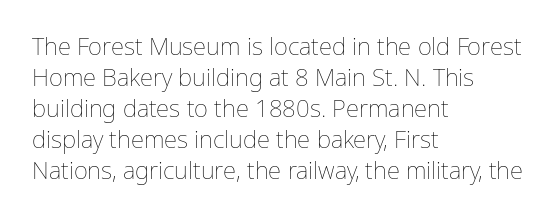
{"italic": "no", "bold": "no", "underline": "no", "align": "left", "line_spacing": "normal", "line_spacing_ratio": 1.29, "letter_spacing": "normal", "letter_spacing_em": 0.0, "glyph_px": 24}
